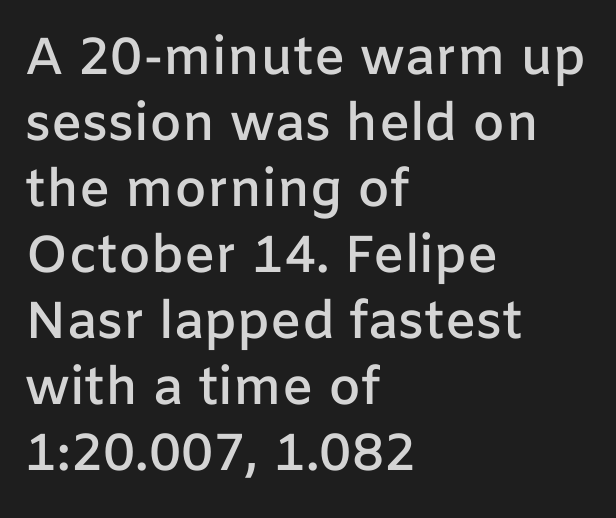
Q: Is the text bold? A: Semi-bold.
Q: Is the text italic (slanted)? A: No, it is upright.
Q: Is the typeface a serif or a sans-serif typeface? A: Sans-serif.
Q: Is the text underlined? A: No.
Q: How is the paragraph aligned? A: Left-aligned.
Q: Is the spacing between letters normal or unusually wide? A: Normal.
Q: Is the spacing between lines tight, normal or loose? A: Normal.
Q: Width (condensed, normal, or wide)? A: Normal.
Q: Stroke contrast? A: Low.
Q: x-height? A: Medium.
Q: Monospaced? A: No.
